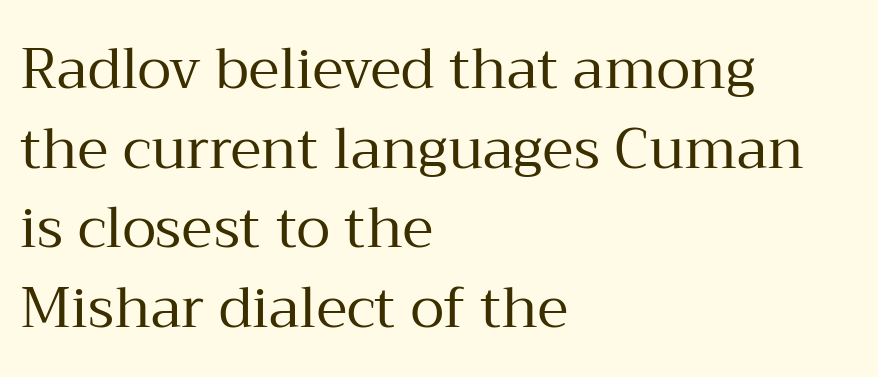
Q: Is the text bold? A: No.
Q: Is the text italic (slanted)? A: No, it is upright.
Q: Is the typeface a serif or a sans-serif typeface? A: Serif.
Q: Is the text underlined? A: No.
Q: How is the paragraph aligned? A: Left-aligned.
Q: Is the spacing between letters normal or unusually wide? A: Normal.
Q: Is the spacing between lines tight, normal or loose? A: Normal.
Q: Width (condensed, normal, or wide)? A: Normal.
Q: Stroke contrast? A: Medium.
Q: x-height? A: Medium.
Q: Monospaced? A: No.
